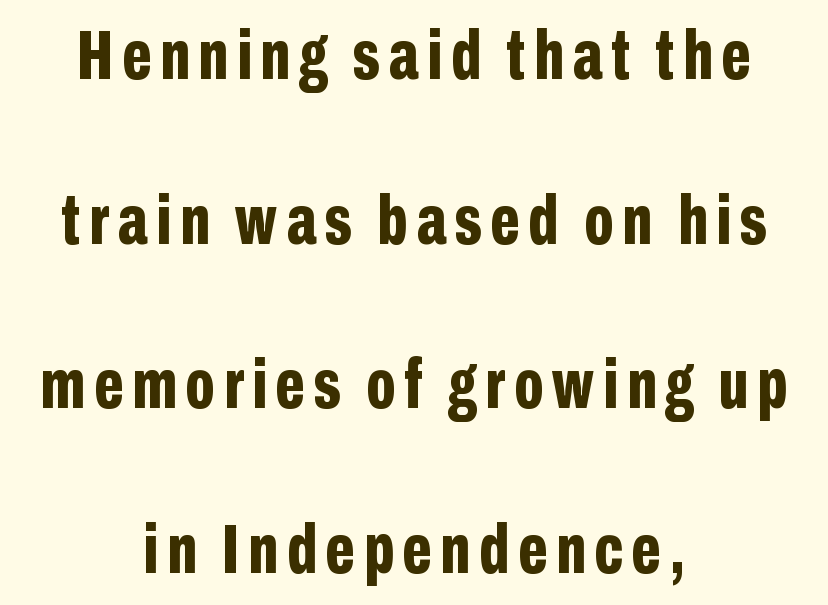
Q: Is the text bold? A: Yes.
Q: Is the text italic (slanted)? A: No, it is upright.
Q: Is the typeface a serif or a sans-serif typeface? A: Sans-serif.
Q: Is the text underlined? A: No.
Q: How is the paragraph aligned? A: Centered.
Q: Is the spacing between lines tight, normal or loose? A: Loose.
Q: Width (condensed, normal, or wide)? A: Condensed.
Q: Stroke contrast? A: Low.
Q: x-height? A: Medium.
Q: Monospaced? A: No.
